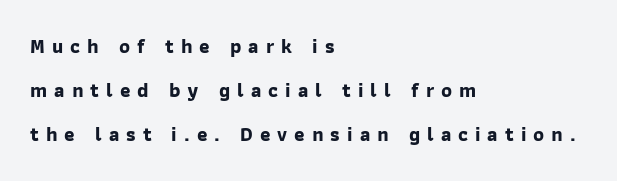
Q: Is the text bold? A: Yes.
Q: Is the text underlined? A: No.
Q: How is the paragraph aligned? A: Left-aligned.
Q: Is the spacing between letters normal or unusually wide? A: Unusually wide.
Q: Is the spacing between lines tight, normal or loose? A: Loose.
